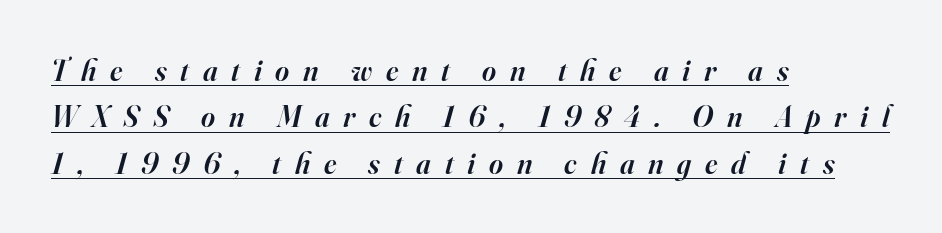
The image shows 30 px semibold serif type, italic (leaning right); set left-aligned, normal line spacing (1.55x), unusually wide letter spacing (+0.46 em), underlined; high stroke contrast and a small x-height.
